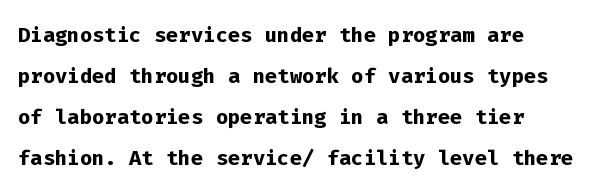
Q: Is the text bold? A: Yes.
Q: Is the text italic (slanted)? A: No, it is upright.
Q: Is the typeface a serif or a sans-serif typeface? A: Sans-serif.
Q: Is the text underlined? A: No.
Q: Is the spacing between letters normal or unusually wide? A: Normal.
Q: Is the spacing between lines tight, normal or loose? A: Normal.
Q: Width (condensed, normal, or wide)? A: Normal.
Q: Stroke contrast? A: Low.
Q: x-height? A: Medium.
Q: Monospaced? A: Yes.
